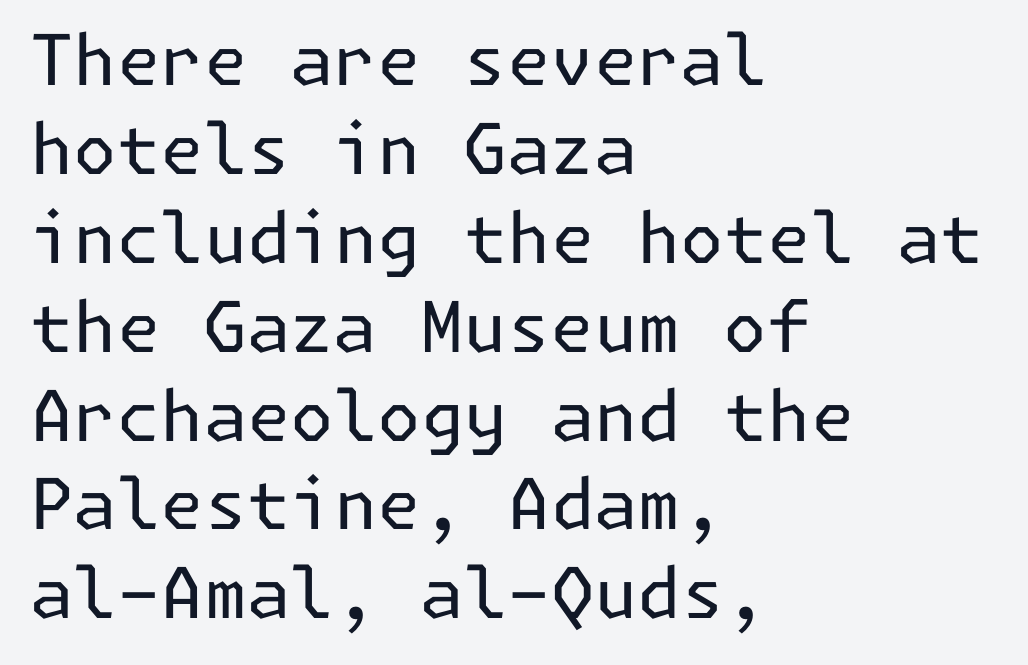
The image shows 70 px regular-weight sans-serif type, upright; set left-aligned, normal line spacing (1.27x), normal letter spacing, not underlined; low stroke contrast and a medium x-height.
